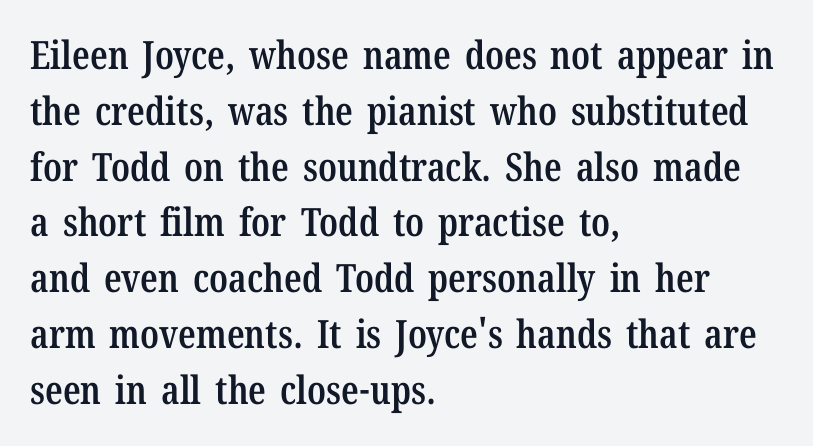
A semibold gives these letters moderate extra thickness, short of bold. This sample uses a serif face. Tracking value appears to be zero — textbook default spacing. Note the varied advance widths — an 'i' is clearly narrower than an 'm'.
